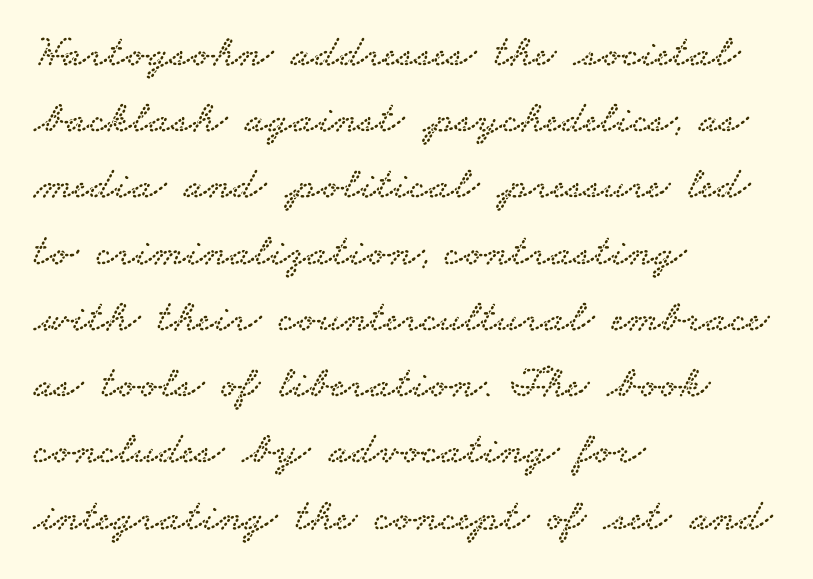
Leading matches the norm, producing a regular column. Quick note: underline off. Which margin do the lines hug? The left one — the right edge is uneven. The rendering uses natural spacing where letterforms have individual widths.
